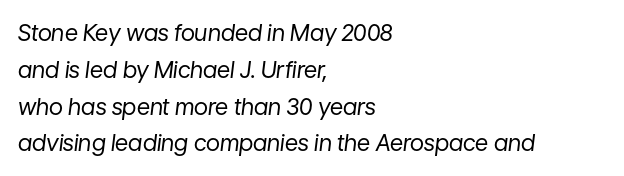
The image shows 23 px text type, italic (leaning right); set left-aligned, normal line spacing (1.6x), normal letter spacing, not underlined.
